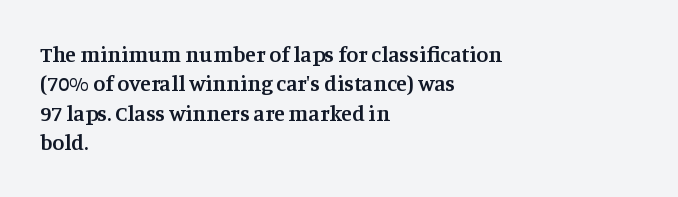
Q: Is the text bold? A: Semi-bold.
Q: Is the text italic (slanted)? A: No, it is upright.
Q: Is the text underlined? A: No.
Q: How is the paragraph aligned? A: Left-aligned.
Q: Is the spacing between letters normal or unusually wide? A: Normal.
Q: Is the spacing between lines tight, normal or loose? A: Normal.
